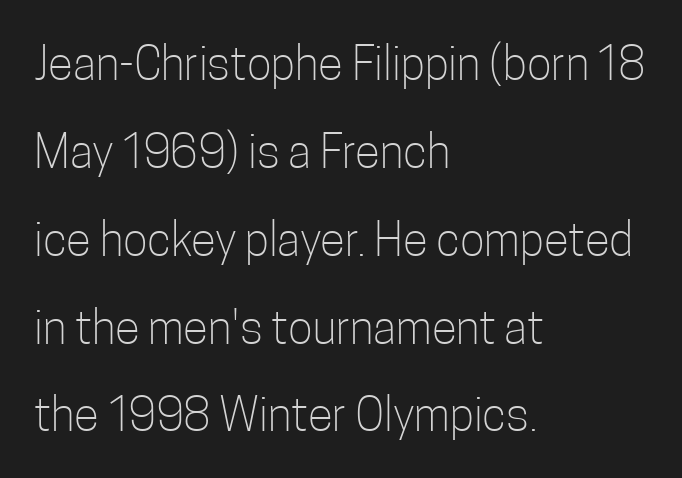
Q: Is the text bold? A: No.
Q: Is the text italic (slanted)? A: No, it is upright.
Q: Is the typeface a serif or a sans-serif typeface? A: Sans-serif.
Q: Is the text underlined? A: No.
Q: How is the paragraph aligned? A: Left-aligned.
Q: Is the spacing between letters normal or unusually wide? A: Normal.
Q: Is the spacing between lines tight, normal or loose? A: Loose.
Q: Width (condensed, normal, or wide)? A: Condensed.
Q: Stroke contrast? A: Low.
Q: x-height? A: Medium.
Q: Monospaced? A: No.
